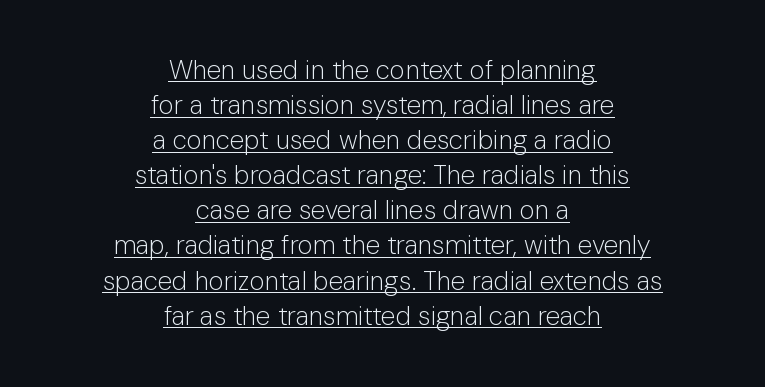
Q: Is the text bold? A: No.
Q: Is the text italic (slanted)? A: No, it is upright.
Q: Is the text underlined? A: Yes.
Q: How is the paragraph aligned? A: Centered.
Q: Is the spacing between letters normal or unusually wide? A: Normal.
Q: Is the spacing between lines tight, normal or loose? A: Normal.
